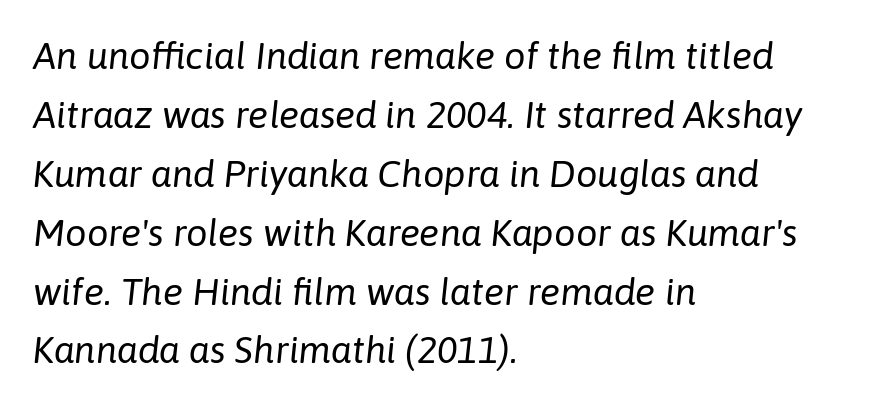
{"italic": "yes", "lean": "right", "slant_degrees": 6, "bold": "no", "weight": "regular", "width": "normal", "stroke_contrast": "low", "x_height": "medium", "monospaced": "no", "underline": "no", "align": "left", "line_spacing": "normal", "line_spacing_ratio": 1.55, "letter_spacing": "normal", "letter_spacing_em": 0.0, "glyph_px": 38}
